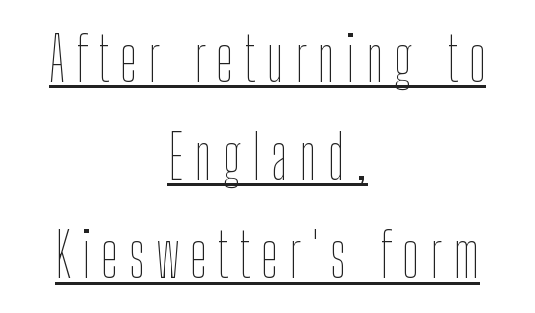
The image shows 61 px thin, condensed type, upright; set centered, normal line spacing (1.61x), underlined; low stroke contrast and a medium x-height.
